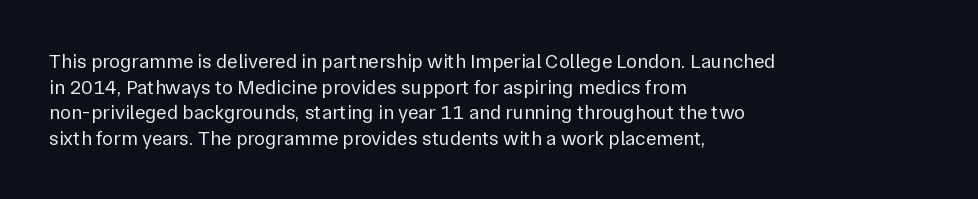
{"italic": "no", "bold": "no", "underline": "no", "align": "left", "line_spacing": "normal", "line_spacing_ratio": 1.28, "letter_spacing": "normal", "letter_spacing_em": 0.0, "glyph_px": 20}
